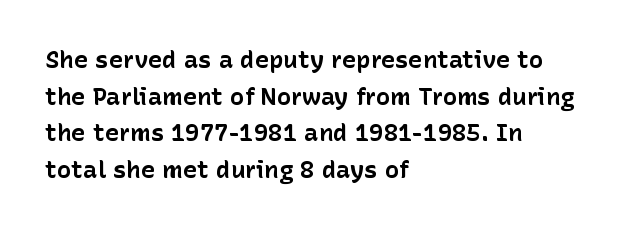
Q: Is the text bold? A: Yes.
Q: Is the text italic (slanted)? A: No, it is upright.
Q: Is the text underlined? A: No.
Q: How is the paragraph aligned? A: Left-aligned.
Q: Is the spacing between letters normal or unusually wide? A: Normal.
Q: Is the spacing between lines tight, normal or loose? A: Normal.
